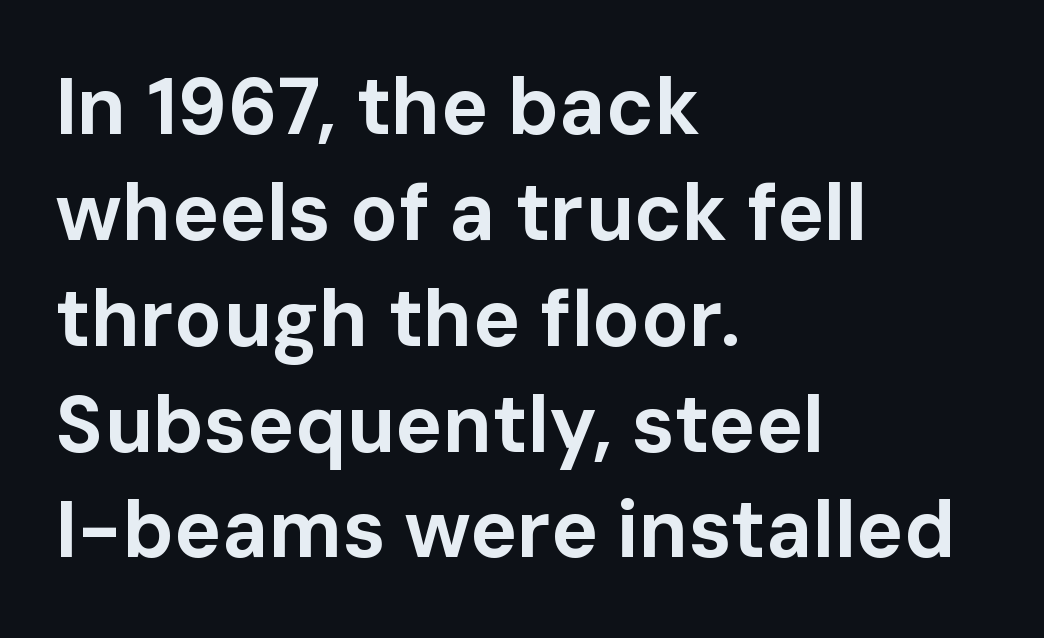
The image shows 79 px bold sans-serif type, upright; set left-aligned, normal line spacing (1.34x), normal letter spacing, not underlined; low stroke contrast and a medium x-height.
